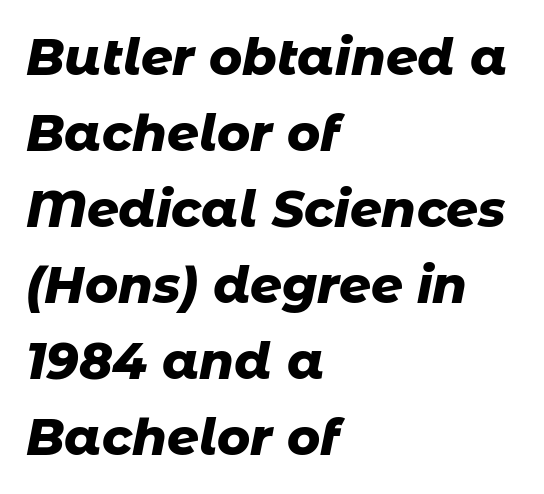
The image shows 50 px heavy type, italic (leaning right); set left-aligned, normal line spacing (1.52x), normal letter spacing, not underlined; low stroke contrast and a medium x-height.
